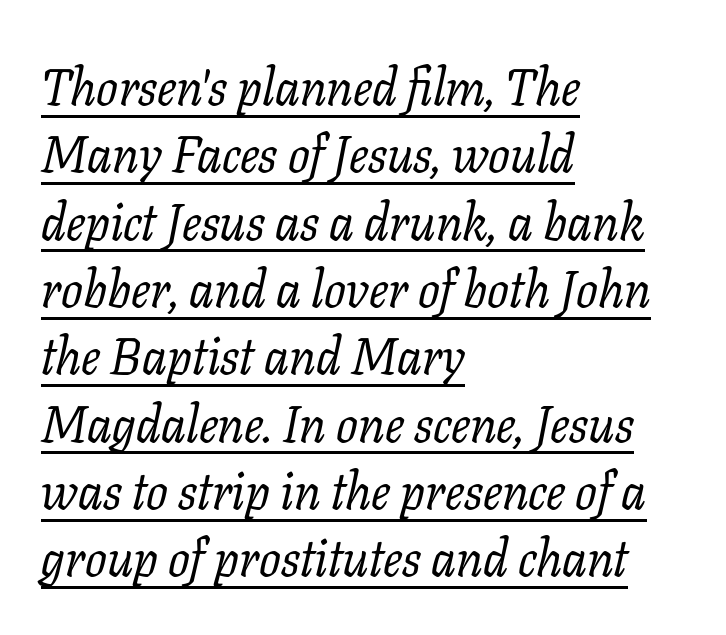
Q: Is the text bold? A: No.
Q: Is the text italic (slanted)? A: Yes, it leans right by about 11 degrees.
Q: Is the typeface a serif or a sans-serif typeface? A: Serif.
Q: Is the text underlined? A: Yes.
Q: How is the paragraph aligned? A: Left-aligned.
Q: Is the spacing between letters normal or unusually wide? A: Normal.
Q: Is the spacing between lines tight, normal or loose? A: Normal.
Q: Width (condensed, normal, or wide)? A: Normal.
Q: Stroke contrast? A: Low.
Q: x-height? A: Medium.
Q: Monospaced? A: No.
